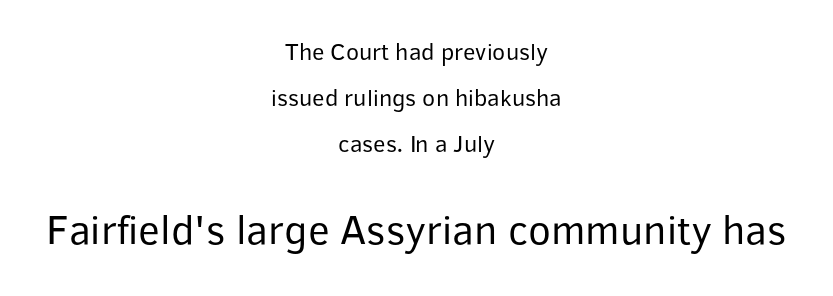
The image shows 42 px regular-weight sans-serif type, upright; set centered, loose line spacing (1.91x), normal letter spacing, not underlined; the second (bottom) block is 1.75x larger; low stroke contrast and a medium x-height.
